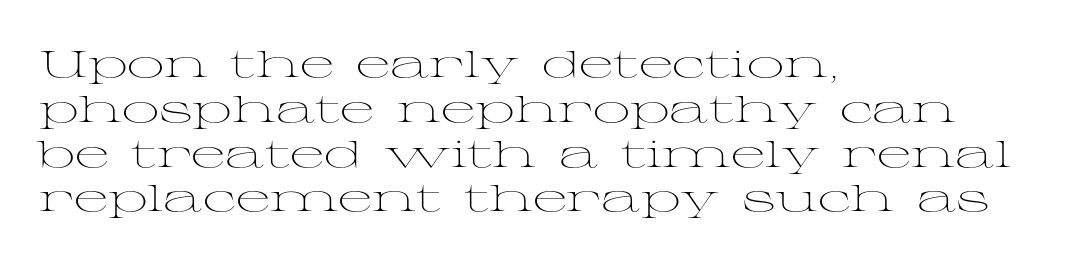
{"serif": "yes", "italic": "no", "bold": "no", "weight": "light", "width": "wide", "stroke_contrast": "medium", "x_height": "medium", "monospaced": "no", "underline": "no", "align": "left", "line_spacing_ratio": 1.21, "letter_spacing": "normal", "letter_spacing_em": 0.0, "glyph_px": 37}
